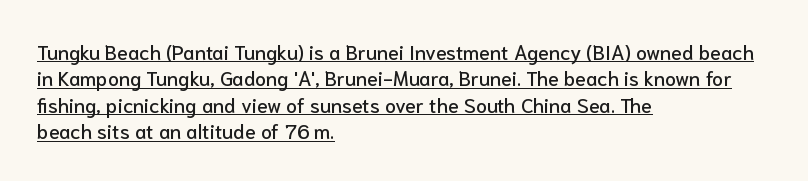
Horizontal alignment here is leftward, the default for most running prose. The type sits square on the baseline with zero lean. The type is set solid horizontally, with unmodified tracking. The rendered words wear a rule along their underside.
